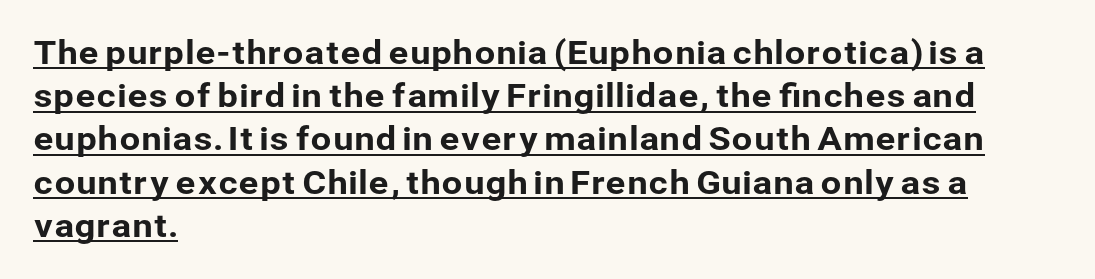
Q: Is the text italic (slanted)? A: No, it is upright.
Q: Is the typeface a serif or a sans-serif typeface? A: Sans-serif.
Q: Is the text underlined? A: Yes.
Q: How is the paragraph aligned? A: Left-aligned.
Q: Is the spacing between letters normal or unusually wide? A: Normal.
Q: Is the spacing between lines tight, normal or loose? A: Normal.
Q: Width (condensed, normal, or wide)? A: Normal.
Q: Stroke contrast? A: Low.
Q: x-height? A: Medium.
Q: Monospaced? A: No.
